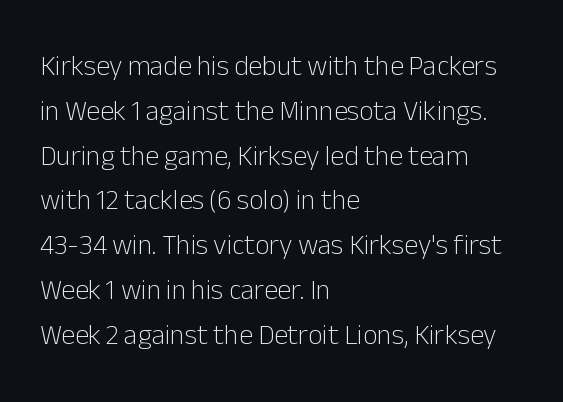
Q: Is the text bold? A: No.
Q: Is the text italic (slanted)? A: No, it is upright.
Q: Is the typeface a serif or a sans-serif typeface? A: Sans-serif.
Q: Is the text underlined? A: No.
Q: How is the paragraph aligned? A: Left-aligned.
Q: Is the spacing between letters normal or unusually wide? A: Normal.
Q: Is the spacing between lines tight, normal or loose? A: Normal.
Q: Width (condensed, normal, or wide)? A: Normal.
Q: Stroke contrast? A: Low.
Q: x-height? A: Medium.
Q: Monospaced? A: No.
